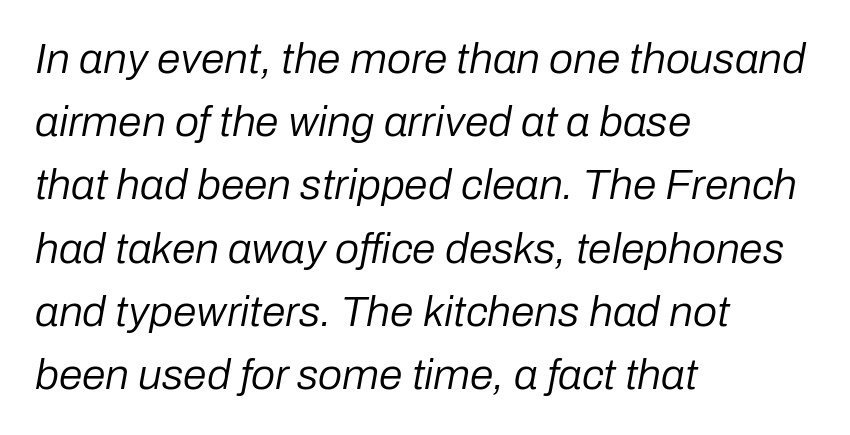
{"italic": "yes", "lean": "right", "slant_degrees": 10, "bold": "no", "weight": "regular", "width": "normal", "stroke_contrast": "low", "x_height": "medium", "monospaced": "no", "underline": "no", "align": "left", "line_spacing": "normal", "line_spacing_ratio": 1.47, "letter_spacing": "normal", "letter_spacing_em": 0.0, "glyph_px": 43}
